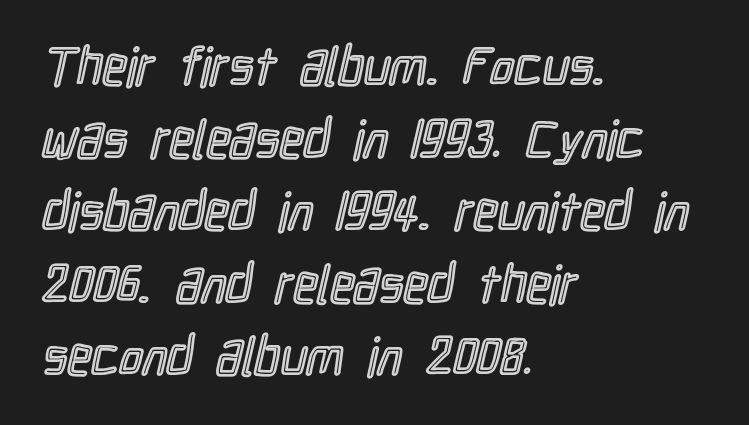
{"width": "condensed", "x_height": "medium", "monospaced": "no", "underline": "no", "align": "left", "line_spacing": "normal", "line_spacing_ratio": 1.37, "letter_spacing": "normal", "letter_spacing_em": 0.0, "glyph_px": 53}
